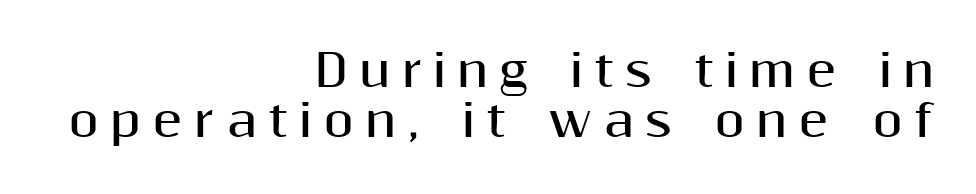
The image shows 44 px bold sans-serif type, upright; set right-aligned, tight line spacing (1.14x), unusually wide letter spacing (+0.25 em), not underlined; medium stroke contrast and a medium x-height.
